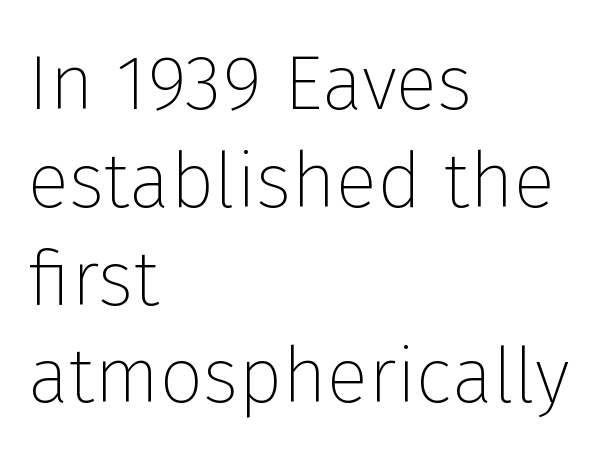
Ordinary non-slanted type is in use. Here the designer chose a conventional face with non-uniform glyph widths. I'd call this a sans setting — the letters go barefoot. The rendering keeps characters at their native spacing.
